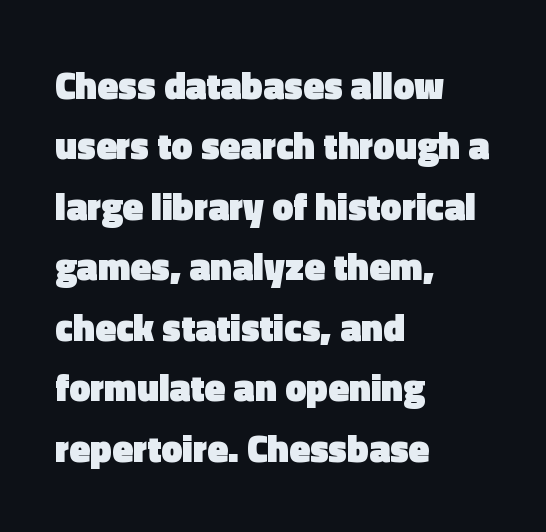
The image shows 38 px heavy sans-serif type, upright; set left-aligned, normal line spacing (1.59x), normal letter spacing, not underlined; a medium x-height.
